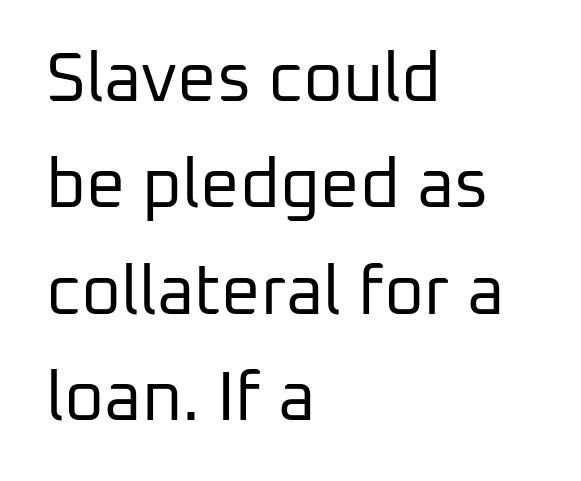
Q: Is the text bold? A: No.
Q: Is the text italic (slanted)? A: No, it is upright.
Q: Is the typeface a serif or a sans-serif typeface? A: Sans-serif.
Q: Is the text underlined? A: No.
Q: How is the paragraph aligned? A: Left-aligned.
Q: Is the spacing between letters normal or unusually wide? A: Normal.
Q: Is the spacing between lines tight, normal or loose? A: Normal.
Q: Width (condensed, normal, or wide)? A: Normal.
Q: Stroke contrast? A: Low.
Q: x-height? A: Medium.
Q: Monospaced? A: No.
